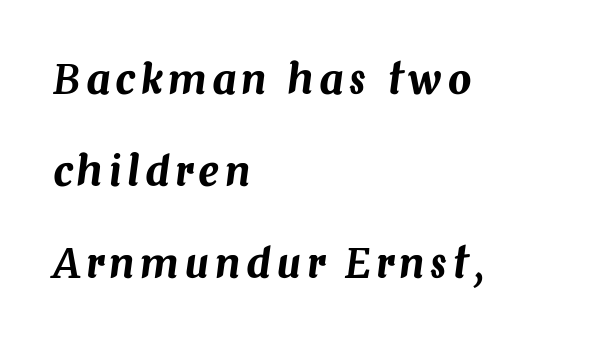
Q: Is the text italic (slanted)? A: Yes, it leans right by about 7 degrees.
Q: Is the text underlined? A: No.
Q: How is the paragraph aligned? A: Left-aligned.
Q: Is the spacing between lines tight, normal or loose? A: Loose.
Q: Width (condensed, normal, or wide)? A: Normal.
Q: Stroke contrast? A: Medium.
Q: x-height? A: Medium.
Q: Monospaced? A: No.
